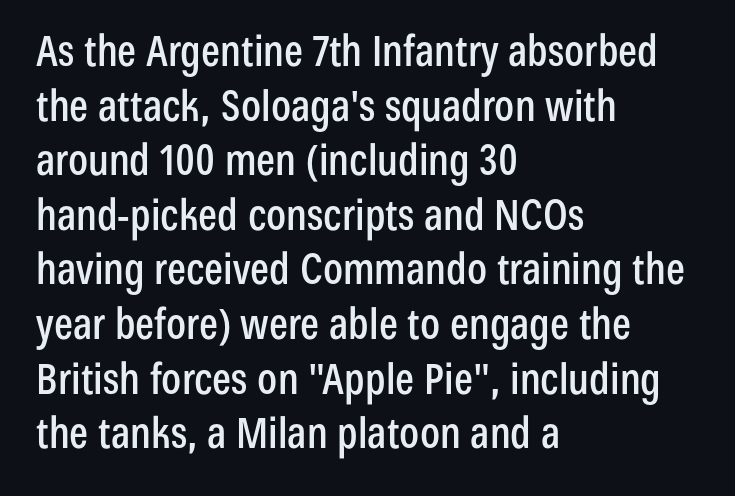
Words appear dense and cohesive because spacing is normal. Beneath every word, the page is bare. Think of a printed novel: that variable character pitch is what you see here. A roman cut, with each character standing at attention.
